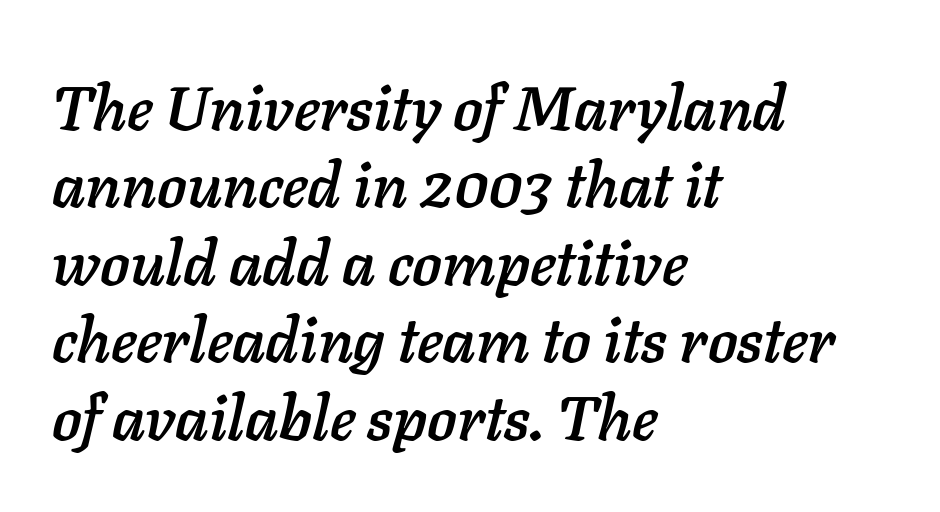
Q: Is the text italic (slanted)? A: Yes, it leans right by about 11 degrees.
Q: Is the text underlined? A: No.
Q: How is the paragraph aligned? A: Left-aligned.
Q: Is the spacing between letters normal or unusually wide? A: Normal.
Q: Is the spacing between lines tight, normal or loose? A: Normal.
Q: Width (condensed, normal, or wide)? A: Normal.
Q: Stroke contrast? A: Low.
Q: x-height? A: Medium.
Q: Monospaced? A: No.
